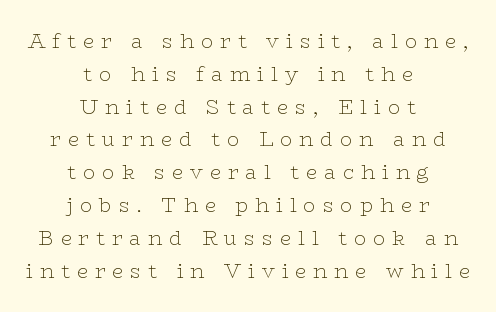
The image shows 20 px text type, upright; set centered, normal line spacing (1.64x), unusually wide letter spacing (+0.35 em), not underlined.
